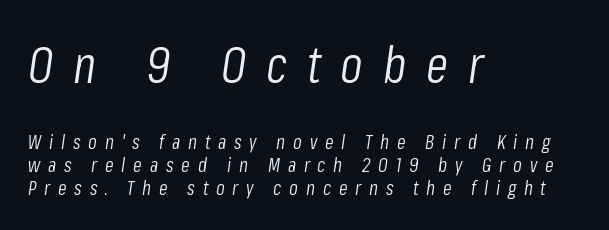
Q: Is the text bold? A: No.
Q: Is the text italic (slanted)? A: Yes, it leans right by about 8 degrees.
Q: Is the text underlined? A: No.
Q: How is the paragraph aligned? A: Left-aligned.
Q: Is the spacing between letters normal or unusually wide? A: Unusually wide.
Q: Is the spacing between lines tight, normal or loose? A: Tight.
Q: Which block of text is set in a larger size, the first (top) or the second (bottom)? A: The first (top) one.
Q: Width (condensed, normal, or wide)? A: Condensed.
Q: Stroke contrast? A: Low.
Q: x-height? A: Medium.
Q: Monospaced? A: No.
